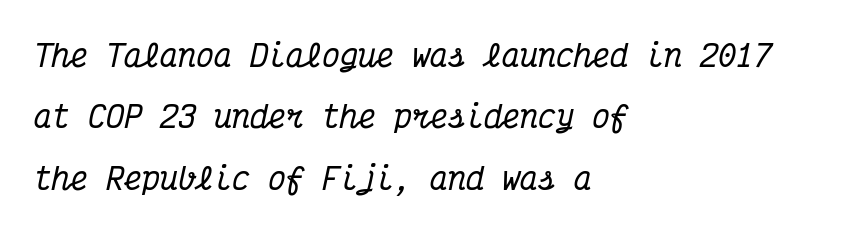
Q: Is the text italic (slanted)? A: Yes, it leans right by about 12 degrees.
Q: Is the typeface a serif or a sans-serif typeface? A: Serif.
Q: Is the text underlined? A: No.
Q: How is the paragraph aligned? A: Left-aligned.
Q: Is the spacing between letters normal or unusually wide? A: Normal.
Q: Is the spacing between lines tight, normal or loose? A: Loose.
Q: Width (condensed, normal, or wide)? A: Condensed.
Q: Stroke contrast? A: Medium.
Q: x-height? A: Medium.
Q: Monospaced? A: Yes.
